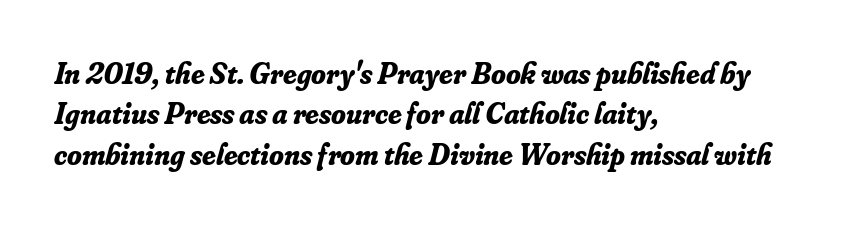
This sample uses a serif face. Short note: letters normally spaced. The paragraph shown leans on its left margin. This sample uses an oblique cut, with every glyph tilted off the vertical. Check the space under the baseline: it is left empty.
